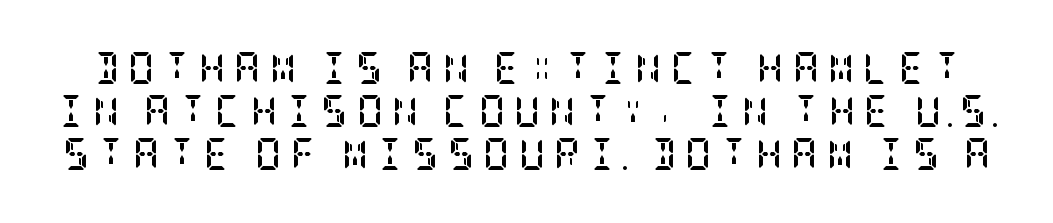
Q: Is the text bold? A: Yes.
Q: Is the text italic (slanted)? A: No, it is upright.
Q: Is the typeface a serif or a sans-serif typeface? A: Serif.
Q: Is the text underlined? A: No.
Q: Is the spacing between letters normal or unusually wide? A: Unusually wide.
Q: Is the spacing between lines tight, normal or loose? A: Normal.
Q: Width (condensed, normal, or wide)? A: Condensed.
Q: Stroke contrast? A: Low.
Q: x-height? A: Large.
